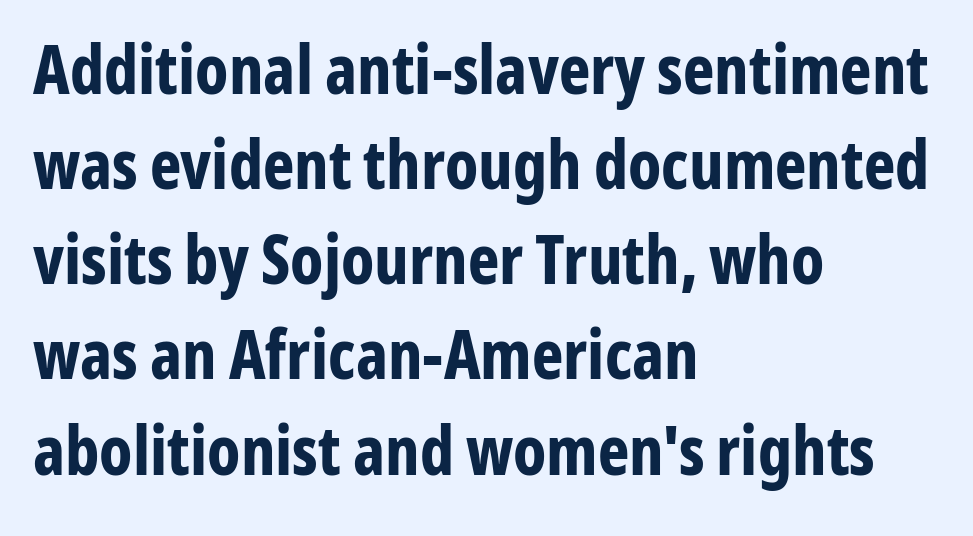
{"serif": "no", "italic": "no", "bold": "yes", "weight": "bold", "width": "condensed", "stroke_contrast": "low", "x_height": "medium", "monospaced": "no", "underline": "no", "align": "left", "line_spacing": "normal", "line_spacing_ratio": 1.42, "letter_spacing": "normal", "letter_spacing_em": 0.0, "glyph_px": 67}
